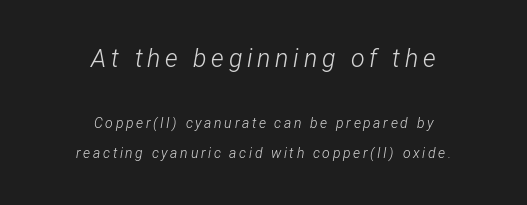
Q: Is the text bold? A: No.
Q: Is the text italic (slanted)? A: Yes, it leans right by about 12 degrees.
Q: Is the text underlined? A: No.
Q: How is the paragraph aligned? A: Centered.
Q: Is the spacing between lines tight, normal or loose? A: Loose.
Q: Which block of text is set in a larger size, the first (top) or the second (bottom)? A: The first (top) one.
